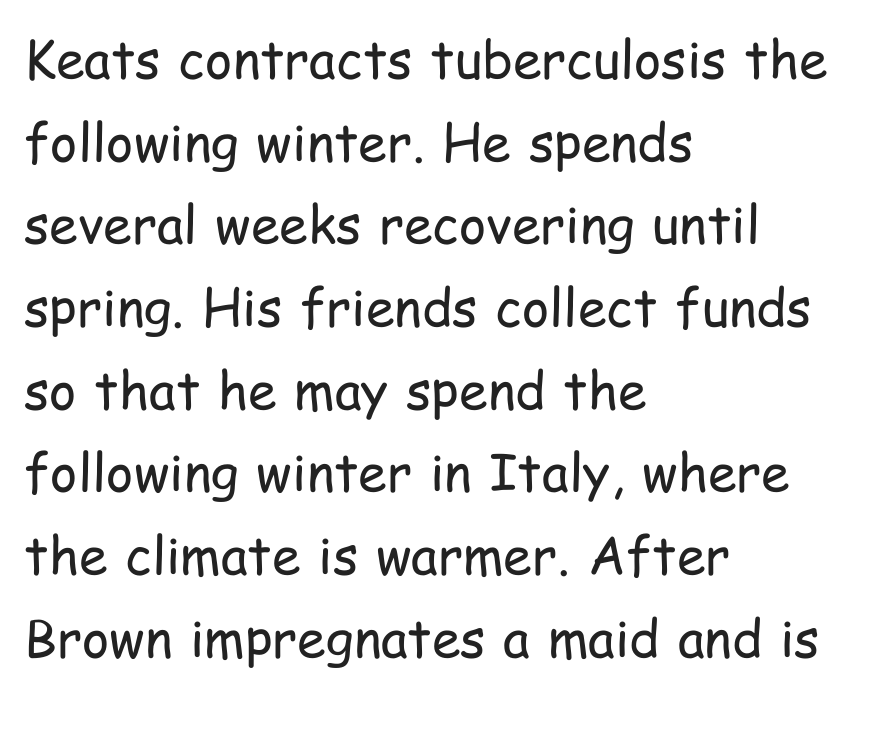
Q: Is the text bold? A: No.
Q: Is the text italic (slanted)? A: No, it is upright.
Q: Is the typeface a serif or a sans-serif typeface? A: Sans-serif.
Q: Is the text underlined? A: No.
Q: How is the paragraph aligned? A: Left-aligned.
Q: Is the spacing between letters normal or unusually wide? A: Normal.
Q: Is the spacing between lines tight, normal or loose? A: Normal.
Q: Width (condensed, normal, or wide)? A: Condensed.
Q: Stroke contrast? A: Low.
Q: x-height? A: Medium.
Q: Monospaced? A: No.
